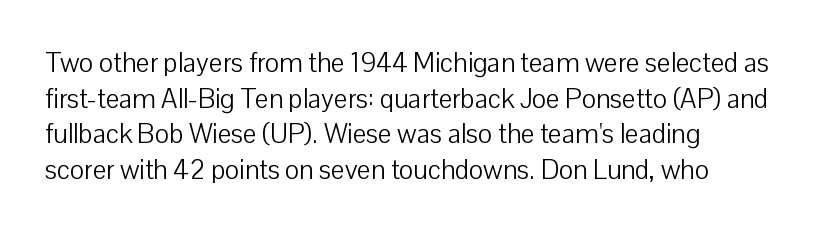
Q: Is the text bold? A: No.
Q: Is the text italic (slanted)? A: No, it is upright.
Q: Is the text underlined? A: No.
Q: Is the spacing between letters normal or unusually wide? A: Normal.
Q: Is the spacing between lines tight, normal or loose? A: Normal.
